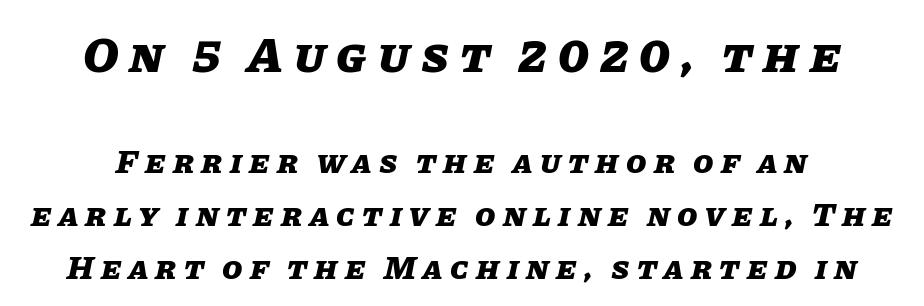
Glyph-to-glyph distance is far greater than everyday printed text. The more generous point size was reserved for the upper chunk. Only glyphs here, with clear space below each row. These lines sit exactly where default settings would place them. Would a proofreader flag this as italicized? Yes.
